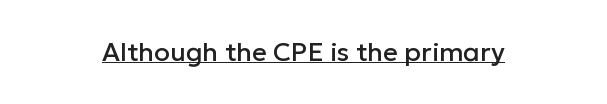
The image shows 26 px text type, upright; set normal letter spacing, underlined.
